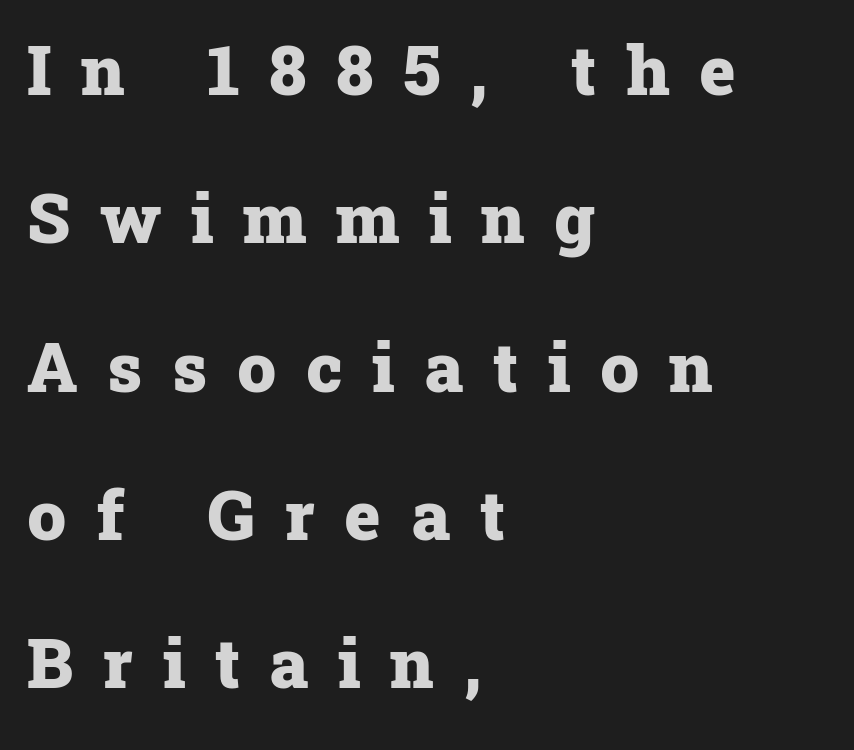
{"serif": "yes", "italic": "no", "bold": "yes", "weight": "heavy", "width": "normal", "stroke_contrast": "low", "x_height": "medium", "monospaced": "no", "underline": "no", "align": "left", "line_spacing": "loose", "line_spacing_ratio": 2.15, "letter_spacing": "wide", "letter_spacing_em": 0.43, "glyph_px": 69}
